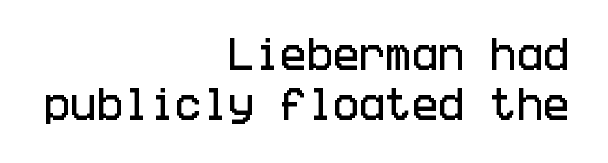
Regarding serifs, this sample does without them. Italic: no, the glyphs are upright roman. The passage is arranged like a letterhead date or caption credit — flush right. Is the letter spacing exaggerated? No — it looks like the ordinary default. Anything drawn beneath the words? Only blank space. How would I describe the line gaps? Plain and ordinary.
